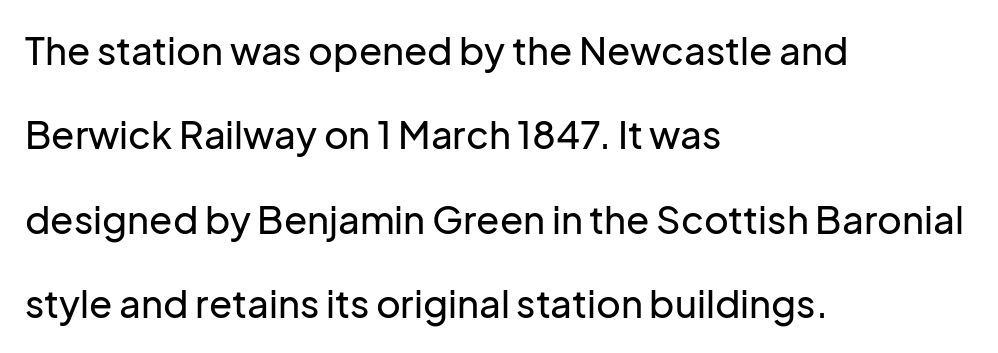
{"serif": "no", "italic": "no", "width": "normal", "stroke_contrast": "low", "x_height": "medium", "monospaced": "no", "underline": "no", "align": "left", "line_spacing": "loose", "line_spacing_ratio": 2.22, "letter_spacing": "normal", "letter_spacing_em": 0.0, "glyph_px": 38}
